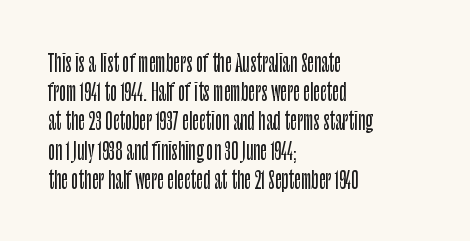
{"italic": "no", "underline": "no", "align": "left", "line_spacing": "normal", "line_spacing_ratio": 1.27, "letter_spacing": "normal", "letter_spacing_em": 0.0, "glyph_px": 23}
